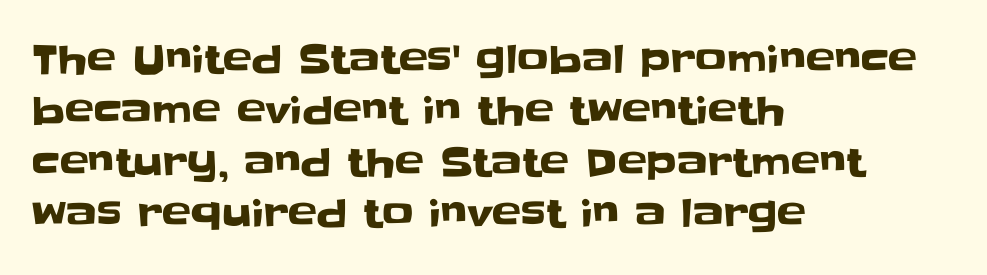
The image shows 39 px sans-serif type, upright; set left-aligned, normal line spacing (1.32x), normal letter spacing, not underlined; low stroke contrast and a large x-height.
